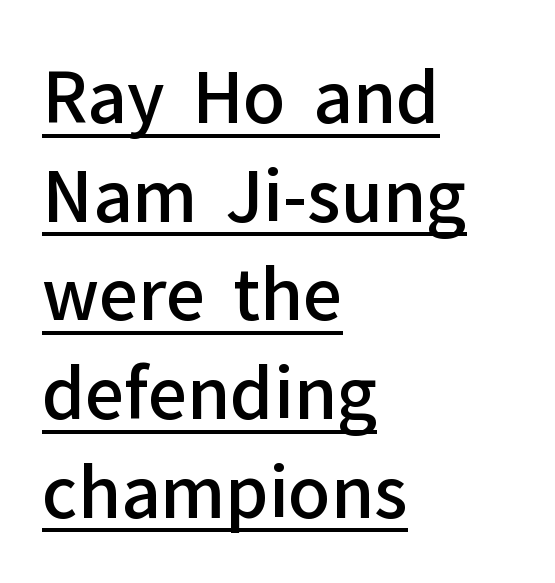
The image shows 69 px semibold sans-serif type, upright; set left-aligned, normal line spacing (1.43x), normal letter spacing, underlined; low stroke contrast and a medium x-height.
